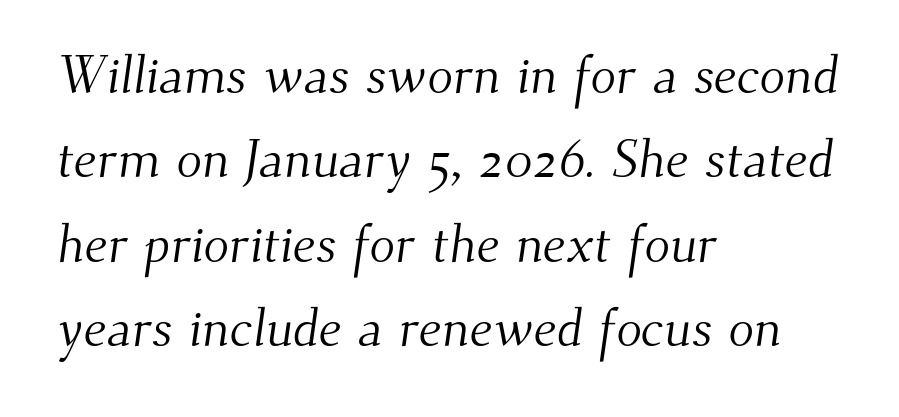
{"serif": "yes", "bold": "no", "weight": "light", "width": "normal", "stroke_contrast": "medium", "x_height": "small", "monospaced": "no", "underline": "no", "align": "left", "line_spacing": "normal", "line_spacing_ratio": 1.59, "letter_spacing": "normal", "letter_spacing_em": 0.0, "glyph_px": 53}
